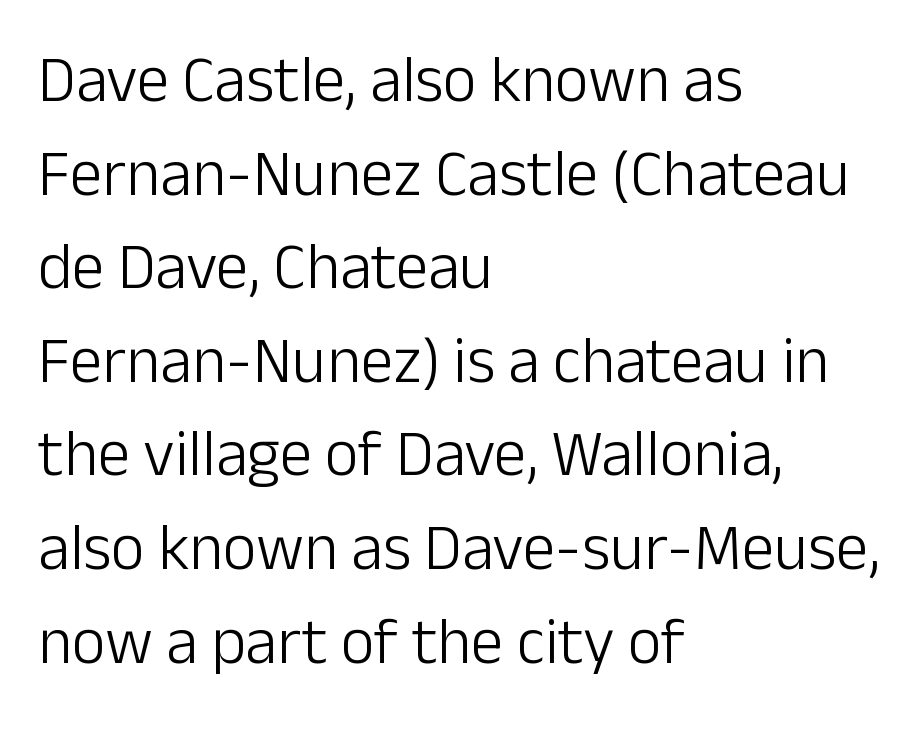
{"serif": "no", "italic": "no", "bold": "no", "weight": "light", "width": "normal", "stroke_contrast": "low", "x_height": "medium", "monospaced": "no", "underline": "no", "align": "left", "line_spacing": "normal", "line_spacing_ratio": 1.44, "letter_spacing": "normal", "letter_spacing_em": 0.0, "glyph_px": 65}
